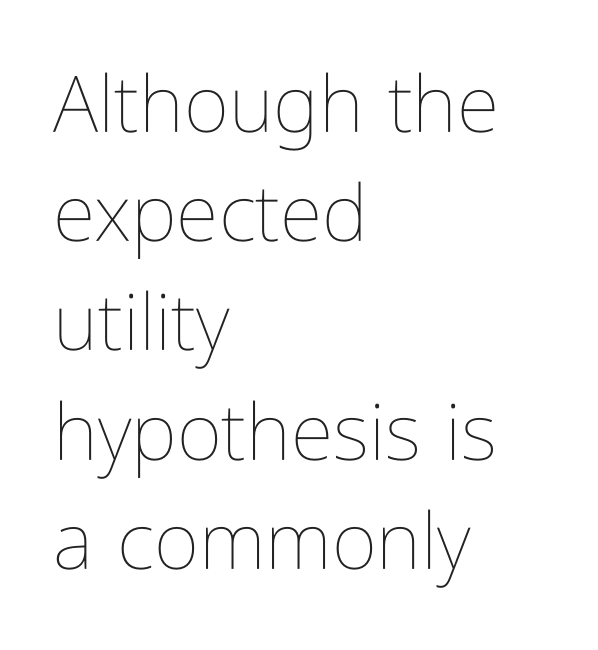
{"italic": "no", "bold": "no", "weight": "thin", "width": "condensed", "stroke_contrast": "low", "x_height": "medium", "monospaced": "no", "underline": "no", "align": "left", "line_spacing": "normal", "line_spacing_ratio": 1.4, "letter_spacing": "normal", "letter_spacing_em": 0.0, "glyph_px": 78}
